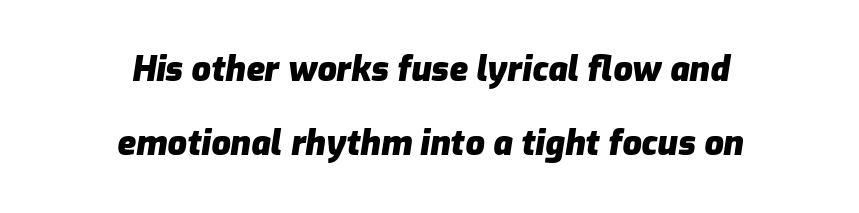
The lines are quadded center. Is the letter spacing exaggerated? No — it looks like the ordinary default. Proportional: the letters do not fall into vertical columns. Compared with ordinary roman type, these characters are visibly tilted. Weight: bold.
